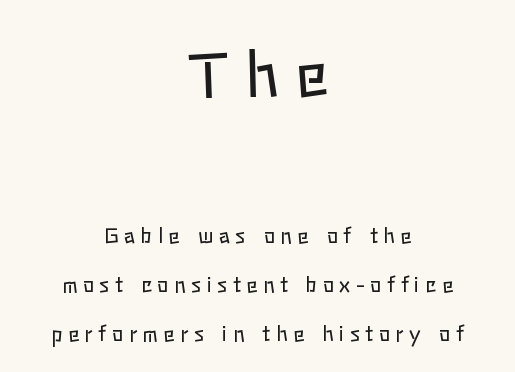
{"italic": "no", "bold": "no", "weight": "regular", "width": "normal", "stroke_contrast": "low", "x_height": "medium", "monospaced": "no", "underline": "no", "align": "center", "line_spacing": "loose", "line_spacing_ratio": 2.33, "letter_spacing": "wide", "letter_spacing_em": 0.26, "larger_block": "first", "size_ratio": 2.95, "glyph_px": 62}
